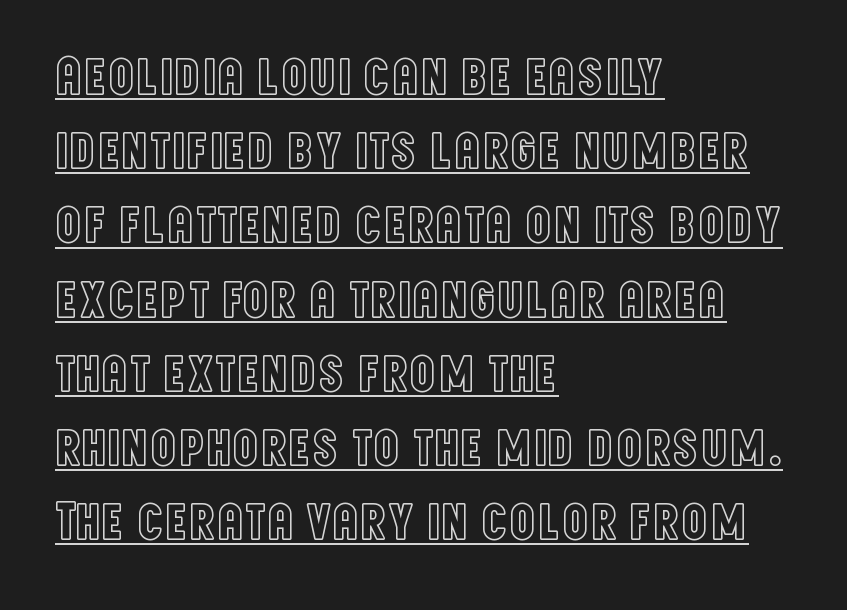
The image shows 53 px condensed type, upright; set left-aligned, normal line spacing (1.4x), normal letter spacing, underlined; a large x-height.
